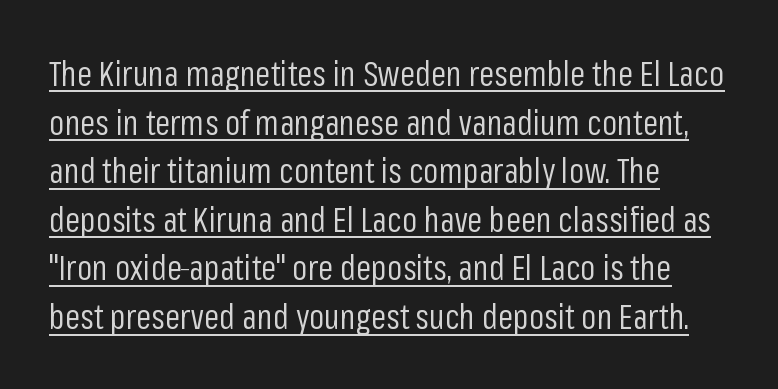
The image shows 34 px regular-weight, condensed sans-serif type, upright; set left-aligned, normal line spacing (1.43x), normal letter spacing, underlined; low stroke contrast and a medium x-height.
